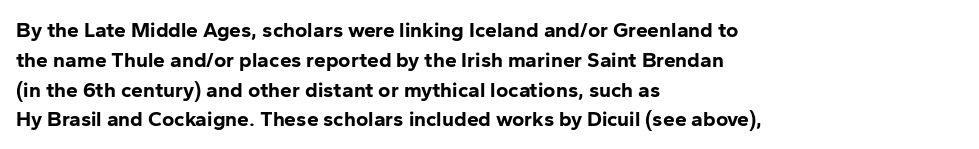
{"italic": "no", "bold": "yes", "underline": "no", "align": "left", "line_spacing": "normal", "line_spacing_ratio": 1.42, "letter_spacing": "normal", "letter_spacing_em": 0.0, "glyph_px": 21}
